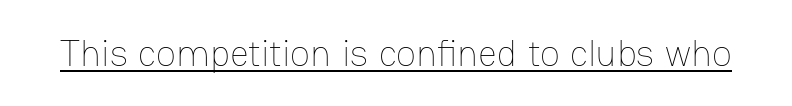
Q: Is the text bold? A: No.
Q: Is the text italic (slanted)? A: No, it is upright.
Q: Is the text underlined? A: Yes.
Q: Is the spacing between letters normal or unusually wide? A: Normal.
Q: Width (condensed, normal, or wide)? A: Normal.
Q: Stroke contrast? A: Low.
Q: x-height? A: Medium.
Q: Monospaced? A: No.
